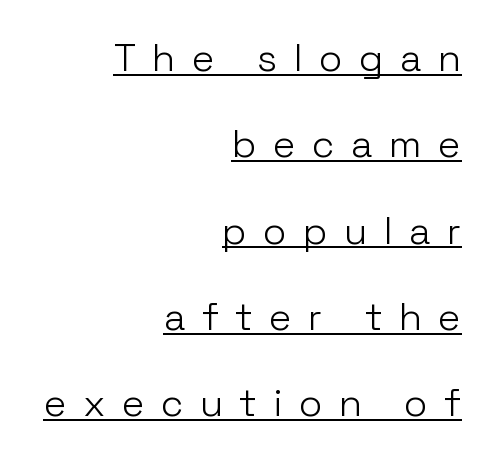
Regarding leading, the lines here are spaced well apart. Like a heading marked for emphasis, these lines bear an underscore. Characters follow at a spacing far wider than the type designer built in. The glyphs in this specimen are sans serif. The ragged edge is on the left, which tells us the setting is flush right. Posture: upright roman.
